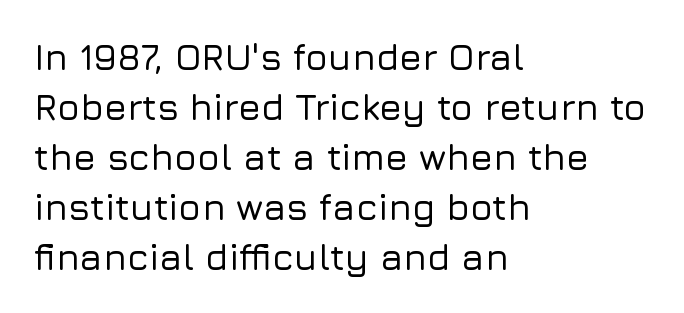
{"serif": "no", "italic": "no", "width": "normal", "stroke_contrast": "low", "x_height": "medium", "monospaced": "no", "underline": "no", "align": "left", "line_spacing": "normal", "line_spacing_ratio": 1.35, "letter_spacing": "normal", "letter_spacing_em": 0.0, "glyph_px": 37}
